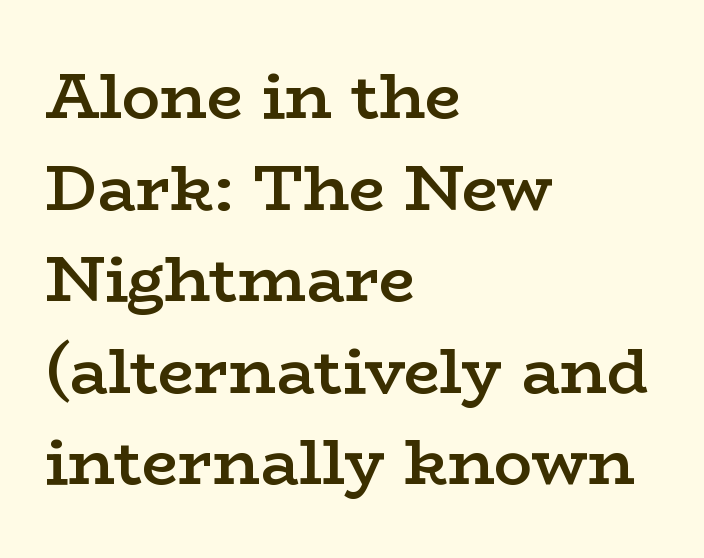
These lines keep a tight, regular rhythm from letter to letter. Has an underline been added? It has not. Notice how descenders clear the ascenders below comfortably — that's standard leading. Check where the strokes stop: tiny serifs finish them off. You could not count columns in this text — the font is proportionally spaced. Stroke thickness is moderately raised; the sample reads as semibold.
